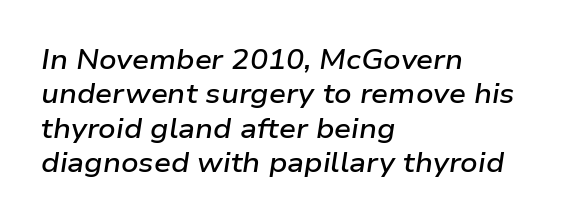
The text carries the slant typical of an italic or oblique font. The rendering keeps characters at their native spacing. The designer left line spacing at the default. If you drew a ruler down the left edge, every line would touch it. Typographic density is moderately raised because the face is semibold.
